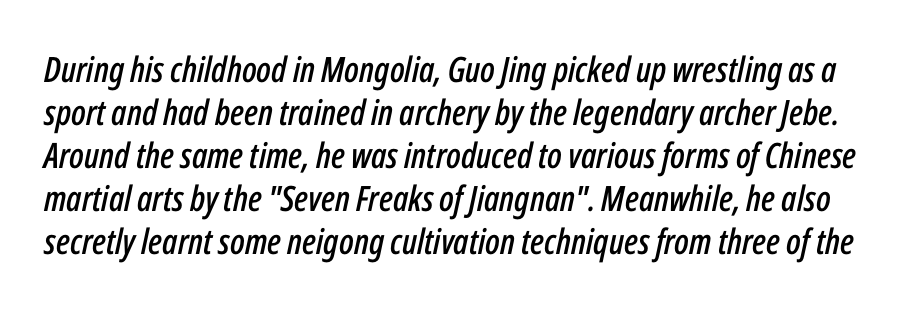
The image shows 35 px condensed type, italic (leaning right); set line spacing 1.23x, normal letter spacing, not underlined; low stroke contrast and a medium x-height.
